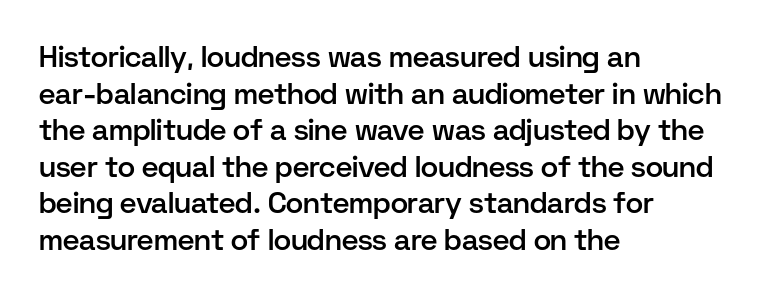
Q: Is the text bold? A: Semi-bold.
Q: Is the text italic (slanted)? A: No, it is upright.
Q: Is the typeface a serif or a sans-serif typeface? A: Sans-serif.
Q: Is the text underlined? A: No.
Q: How is the paragraph aligned? A: Left-aligned.
Q: Is the spacing between letters normal or unusually wide? A: Normal.
Q: Is the spacing between lines tight, normal or loose? A: Normal.
Q: Width (condensed, normal, or wide)? A: Normal.
Q: Stroke contrast? A: Low.
Q: x-height? A: Medium.
Q: Monospaced? A: No.
